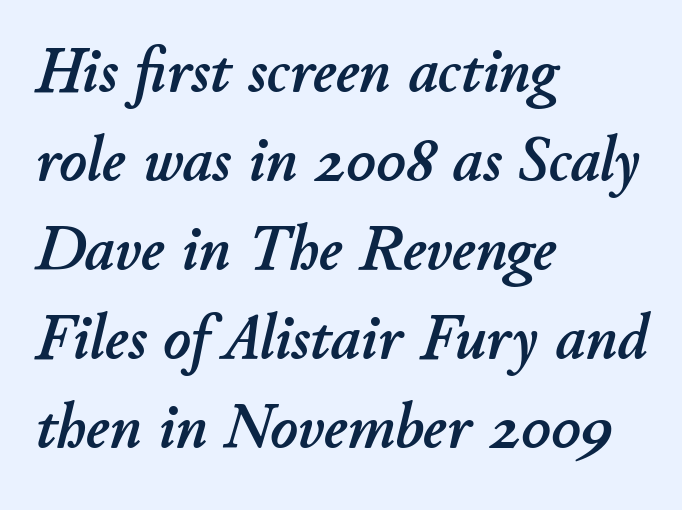
Q: Is the text italic (slanted)? A: Yes, it leans right by about 11 degrees.
Q: Is the text underlined? A: No.
Q: How is the paragraph aligned? A: Left-aligned.
Q: Is the spacing between letters normal or unusually wide? A: Normal.
Q: Is the spacing between lines tight, normal or loose? A: Normal.
Q: Width (condensed, normal, or wide)? A: Normal.
Q: Stroke contrast? A: Low.
Q: x-height? A: Small.
Q: Monospaced? A: No.
